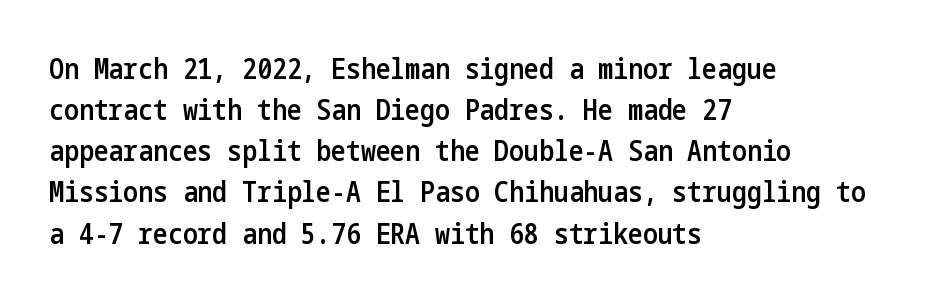
Letters rest on an invisible, unmarked baseline. The lettering holds an erect, upright posture throughout. Horizontal bands of white between lines are of average thickness. Caption: multi-line text, flush left, ragged right. This is the in-between weight designers call semibold or demi. Type style note: lacks serifs.
